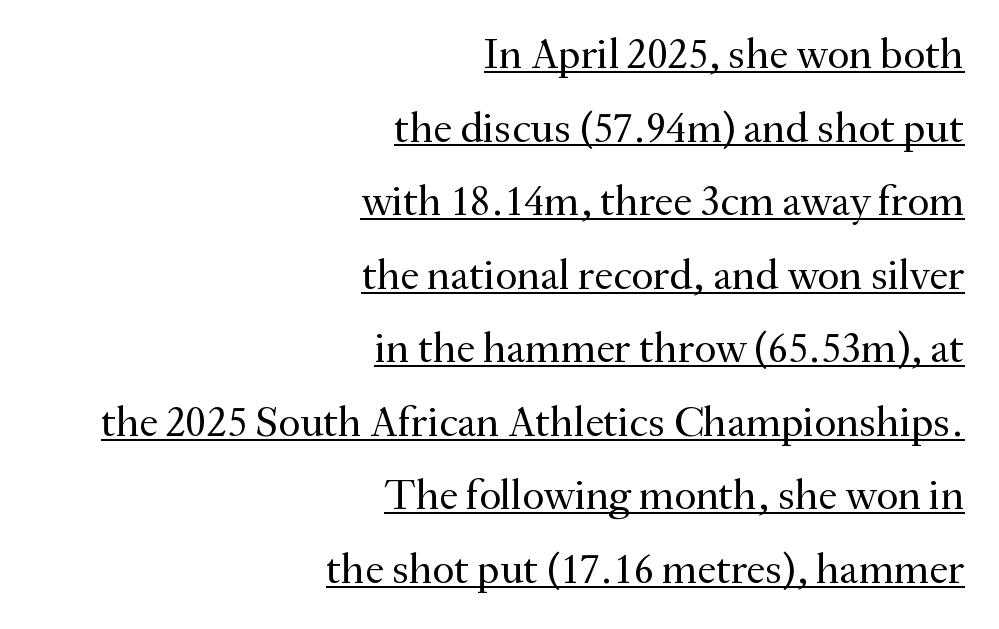
Q: Is the text bold? A: No.
Q: Is the text italic (slanted)? A: No, it is upright.
Q: Is the typeface a serif or a sans-serif typeface? A: Serif.
Q: Is the text underlined? A: Yes.
Q: How is the paragraph aligned? A: Right-aligned.
Q: Is the spacing between letters normal or unusually wide? A: Normal.
Q: Width (condensed, normal, or wide)? A: Normal.
Q: Stroke contrast? A: Medium.
Q: x-height? A: Small.
Q: Monospaced? A: No.
